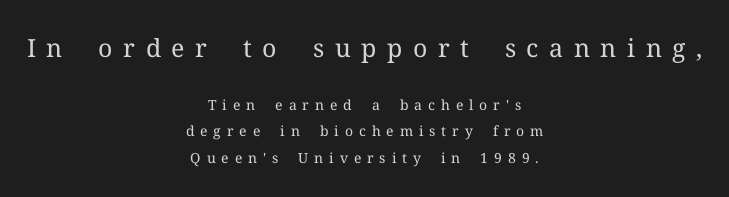
Layout note: lines centered. Compared with typical body copy, the letter spacing here is much looser. Which of the two is more prominent by size? The first, at the top. Beneath every word, the page is bare.
